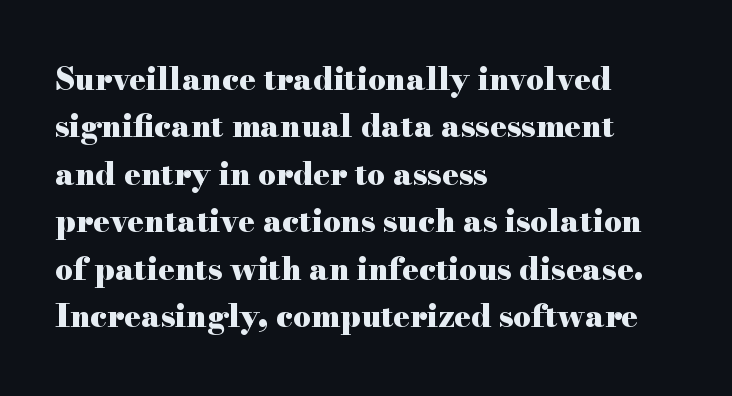
The rendering shows small feet on the letterforms — a serif design. Line spacing here is normal. How are the letters spaced? Ordinarily, with no added tracking. Italic? Not at all — the glyphs are vertical. The foot of each line stays bare and open. The passage shown is emphatically bold.
